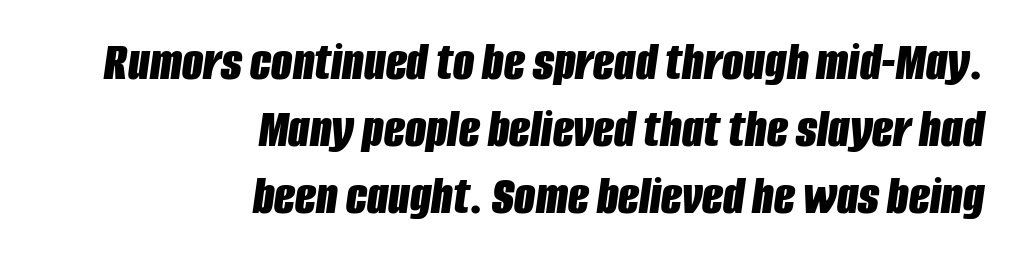
The image shows 55 px bold, condensed type, italic (leaning right); set right-aligned, line spacing 1.22x, normal letter spacing, not underlined; low stroke contrast and a large x-height.
